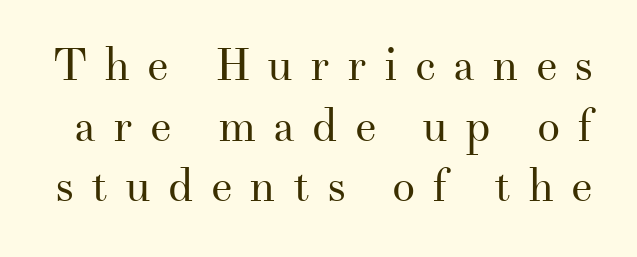
Q: Is the text bold? A: No.
Q: Is the text italic (slanted)? A: No, it is upright.
Q: Is the typeface a serif or a sans-serif typeface? A: Serif.
Q: Is the text underlined? A: No.
Q: Is the spacing between letters normal or unusually wide? A: Unusually wide.
Q: Is the spacing between lines tight, normal or loose? A: Normal.
Q: Width (condensed, normal, or wide)? A: Normal.
Q: Stroke contrast? A: Medium.
Q: x-height? A: Small.
Q: Monospaced? A: No.
